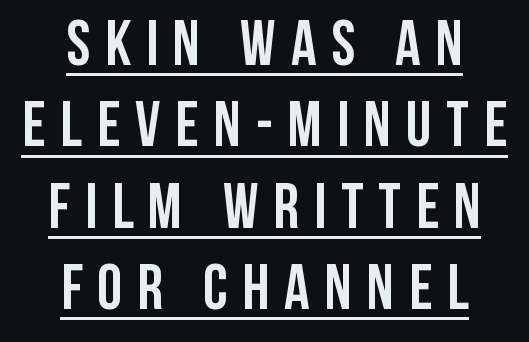
No feet cap the strokes, marking this as sans-serif type. The lines sit at an ordinary, default distance from one another. The passage shown has open, widely tracked lettering throughout. This rendering uses center alignment, leaving both contours irregular but symmetric. The rendering uses natural spacing where letterforms have individual widths. Posture: vertical.
